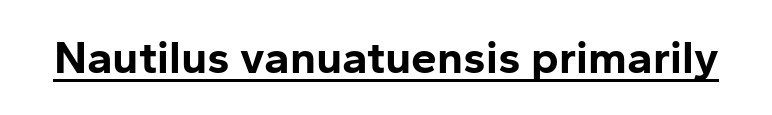
{"serif": "no", "italic": "no", "bold": "yes", "weight": "bold", "width": "normal", "stroke_contrast": "low", "x_height": "medium", "monospaced": "no", "underline": "yes", "letter_spacing": "normal", "letter_spacing_em": 0.0, "glyph_px": 46}
